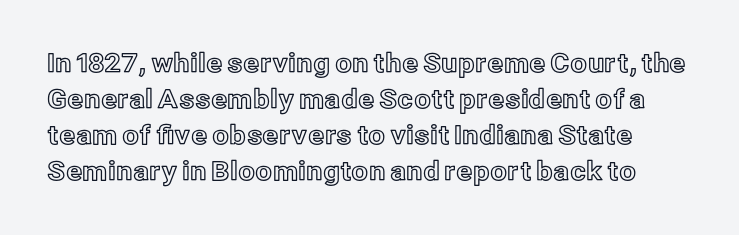
Q: Is the text italic (slanted)? A: No, it is upright.
Q: Is the text underlined? A: No.
Q: Is the spacing between letters normal or unusually wide? A: Normal.
Q: Is the spacing between lines tight, normal or loose? A: Normal.
